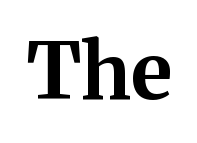
{"serif": "yes", "italic": "no", "bold": "yes", "weight": "bold", "width": "normal", "stroke_contrast": "medium", "x_height": "medium", "monospaced": "no", "underline": "no", "letter_spacing": "normal", "letter_spacing_em": 0.0, "glyph_px": 78}
